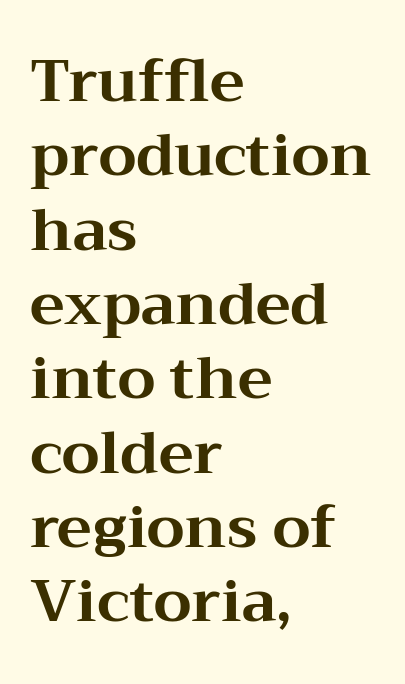
The image shows 59 px bold, wide serif type, upright; set left-aligned, normal line spacing (1.26x), normal letter spacing, not underlined; medium stroke contrast and a medium x-height.
